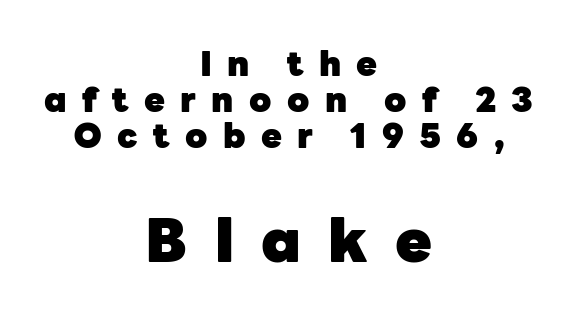
Notice how the passage keeps no hard edge, just a central spine. The specimen reads as upright at a glance. The rendering uses natural spacing where letterforms have individual widths. Caption: expanded tracking, letters set apart. Rule under the text: the space is simply empty.
